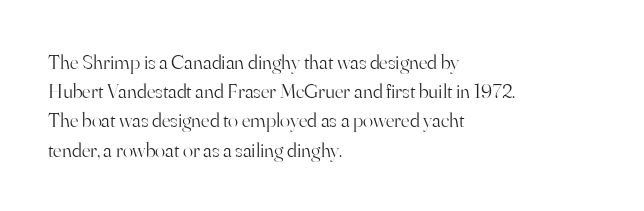
Tracking here is standard; glyphs follow each other at the usual distance. Heft: none added — not bold. These lines are set flush left with a ragged right edge. The letters stand straight up with perfectly vertical stems. Has an underline been added? It has not.
